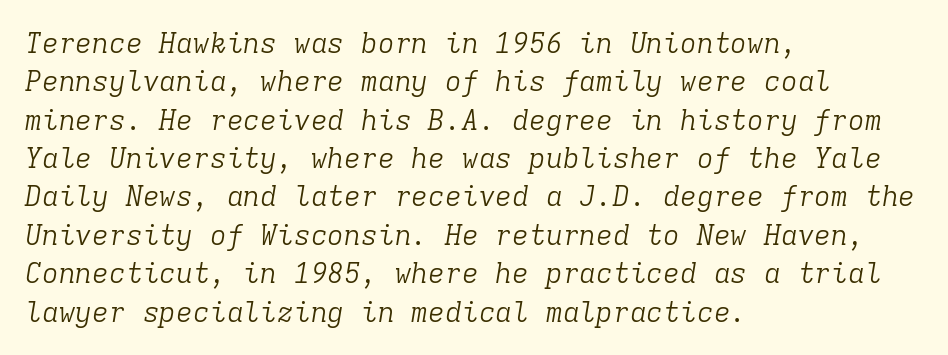
Q: Is the text bold? A: No.
Q: Is the text italic (slanted)? A: Yes, it leans right by about 9 degrees.
Q: Is the typeface a serif or a sans-serif typeface? A: Serif.
Q: Is the text underlined? A: No.
Q: How is the paragraph aligned? A: Left-aligned.
Q: Is the spacing between letters normal or unusually wide? A: Normal.
Q: Is the spacing between lines tight, normal or loose? A: Normal.
Q: Width (condensed, normal, or wide)? A: Normal.
Q: Stroke contrast? A: Low.
Q: x-height? A: Medium.
Q: Monospaced? A: Yes.
